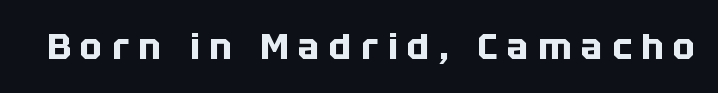
The image shows 36 px bold sans-serif type, upright; set unusually wide letter spacing (+0.27 em), not underlined; low stroke contrast and a large x-height.
